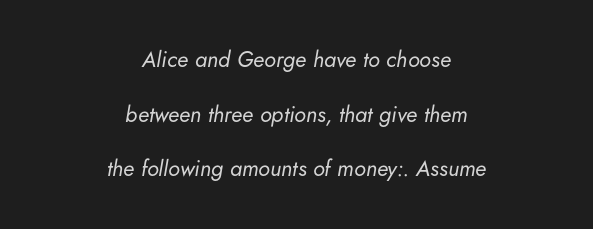
The image shows 22 px text type, italic (leaning right); set centered, loose line spacing (2.48x), normal letter spacing, not underlined.
